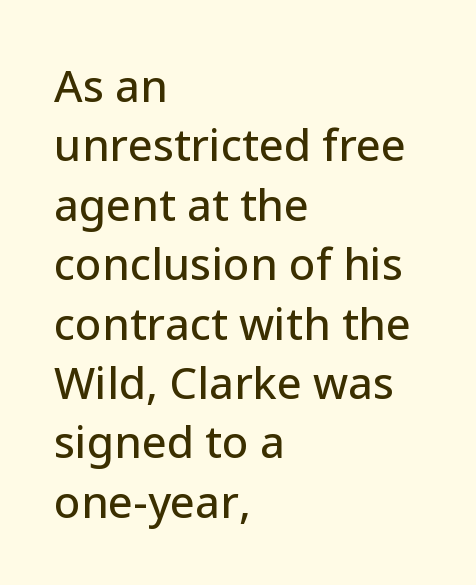
{"serif": "no", "italic": "no", "width": "normal", "stroke_contrast": "low", "x_height": "medium", "monospaced": "no", "underline": "no", "align": "left", "line_spacing": "normal", "line_spacing_ratio": 1.35, "letter_spacing": "normal", "letter_spacing_em": 0.0, "glyph_px": 44}
